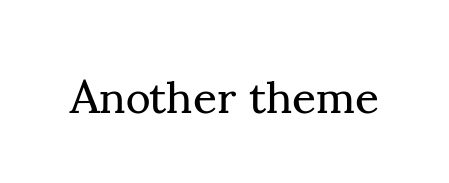
Q: Is the text bold? A: No.
Q: Is the text italic (slanted)? A: No, it is upright.
Q: Is the typeface a serif or a sans-serif typeface? A: Serif.
Q: Is the text underlined? A: No.
Q: Is the spacing between letters normal or unusually wide? A: Normal.
Q: Width (condensed, normal, or wide)? A: Normal.
Q: Stroke contrast? A: Medium.
Q: x-height? A: Small.
Q: Monospaced? A: No.
